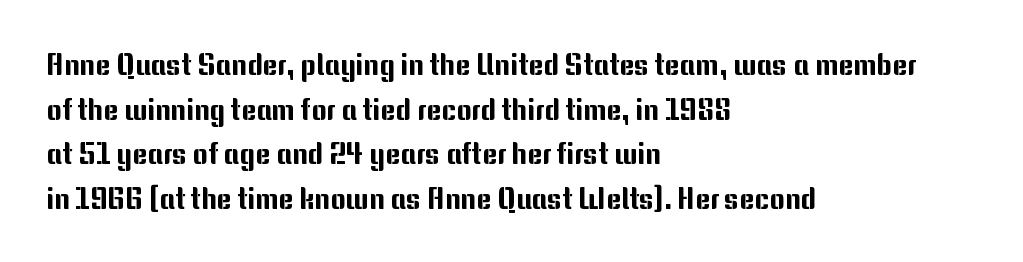
The rendering keeps characters at their native spacing. The leading is moderate, giving the passage an even texture. Here the designer chose a conventional face with non-uniform glyph widths. The passage shown is not underscored anywhere. This is sans-serif lettering, the kind often seen on screens and signage. Notice how the stems are strictly vertical — no italics here.
